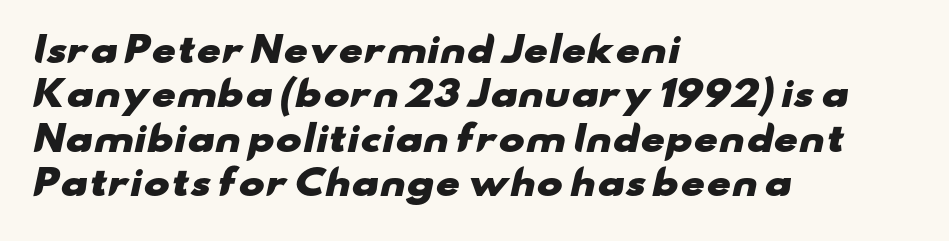
The image shows 35 px heavy, wide sans-serif type; set left-aligned, normal line spacing (1.27x), normal letter spacing, not underlined; low stroke contrast and a small x-height.
